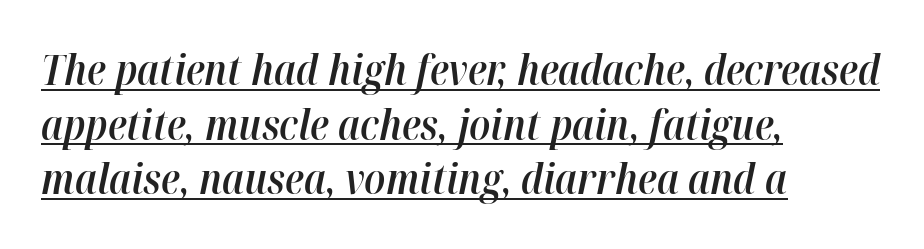
Q: Is the text bold? A: Semi-bold.
Q: Is the text italic (slanted)? A: Yes, it leans right by about 12 degrees.
Q: Is the text underlined? A: Yes.
Q: How is the paragraph aligned? A: Left-aligned.
Q: Is the spacing between letters normal or unusually wide? A: Normal.
Q: Is the spacing between lines tight, normal or loose? A: Normal.
Q: Width (condensed, normal, or wide)? A: Normal.
Q: Stroke contrast? A: High.
Q: x-height? A: Medium.
Q: Monospaced? A: No.
